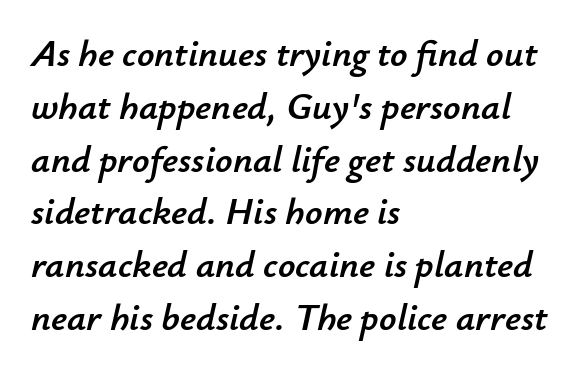
The image shows 38 px text type, italic (leaning right); set left-aligned, normal line spacing (1.39x), normal letter spacing, not underlined; low stroke contrast and a small x-height.
